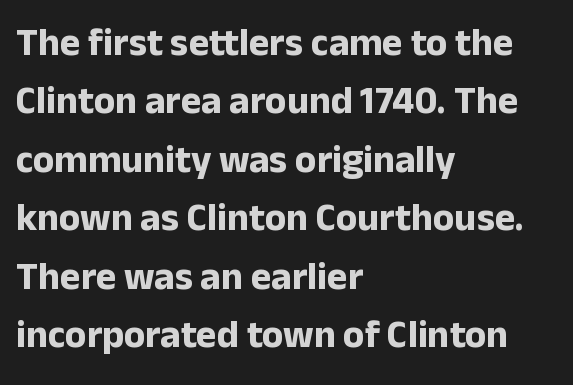
In terms of leading, this rendering sits right in the middle. The type sits square on the baseline with zero lean. A sans-serif font was chosen for this passage. Teacher's note: observe the even left margin — that is flush-left alignment. This sample uses plain, unmodified letter spacing. This sample has the flowing, uneven cadence of proportional lettering.
